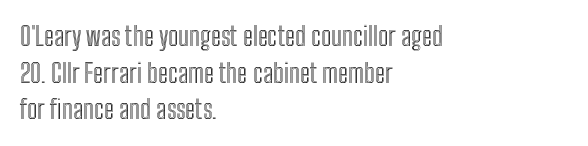
{"italic": "no", "underline": "no", "align": "left", "line_spacing": "normal", "line_spacing_ratio": 1.41, "letter_spacing": "normal", "letter_spacing_em": 0.0, "glyph_px": 26}
